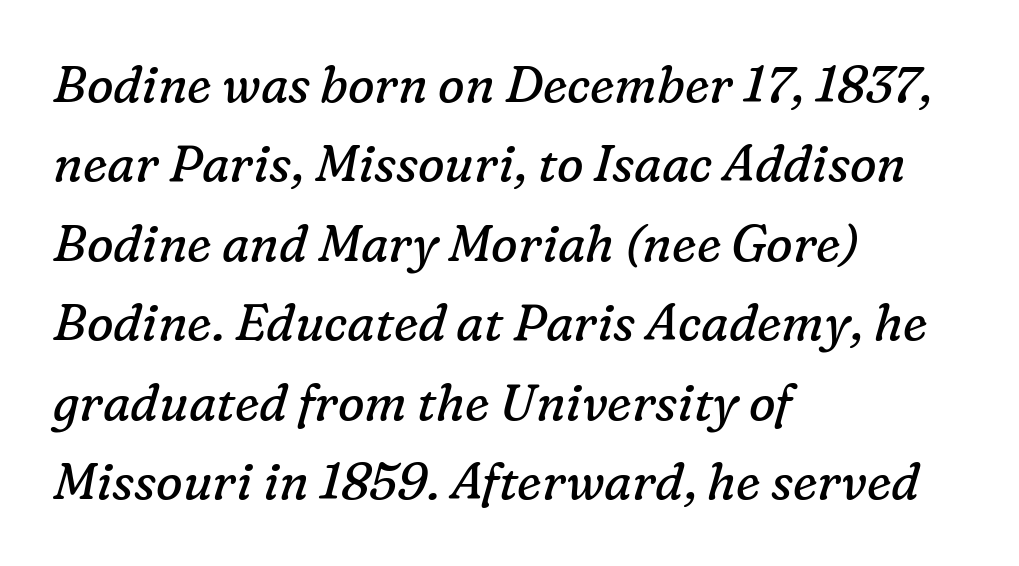
Q: Is the text bold? A: No.
Q: Is the text italic (slanted)? A: Yes, it leans right by about 16 degrees.
Q: Is the typeface a serif or a sans-serif typeface? A: Serif.
Q: Is the text underlined? A: No.
Q: How is the paragraph aligned? A: Left-aligned.
Q: Is the spacing between letters normal or unusually wide? A: Normal.
Q: Is the spacing between lines tight, normal or loose? A: Normal.
Q: Width (condensed, normal, or wide)? A: Normal.
Q: Stroke contrast? A: Low.
Q: x-height? A: Medium.
Q: Monospaced? A: No.
